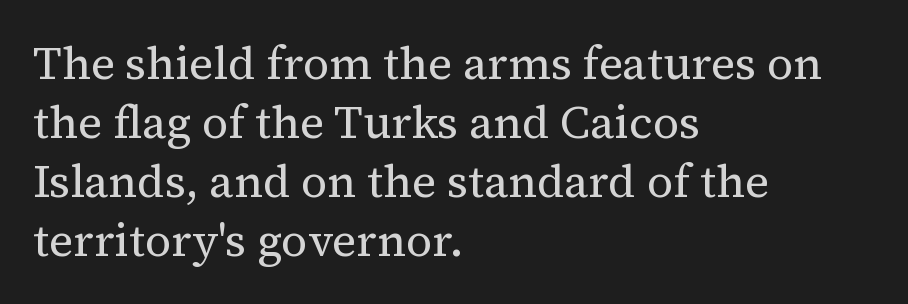
Between one letter and the next there's only the usual sliver of space. This sample uses an upright cut, with every glyph sitting square on the baseline. Reading down the column, the eye jumps a familiar distance to each next line. Varying glyph widths throughout — classic text-font behaviour.
